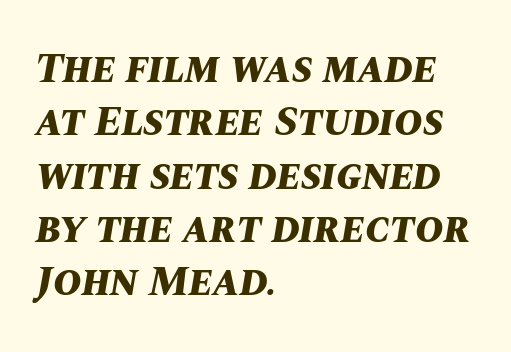
Do the characters align in a grid? No, the font is proportional. Horizontal alignment here is leftward, the default for most running prose. The font is running at its bold setting. You could call the tracking neutral — neither tight nor loose.
